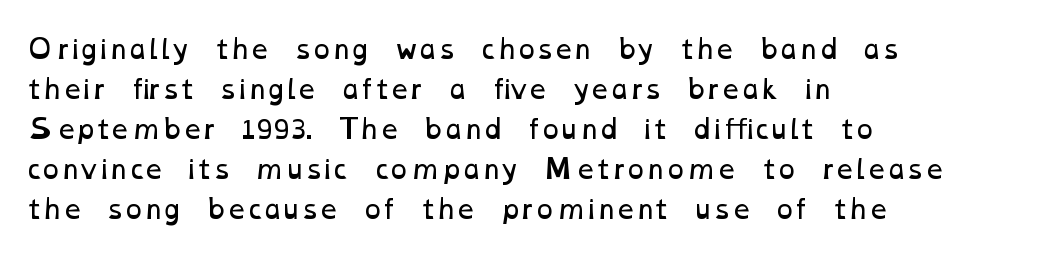
Compared with typical body copy, the letter spacing here is the same. Any mark beneath the type? The region is blank. The characters are drawn with everyday or finer stroke widths. Left-aligned paragraph, ragged on the right. Whoever set this chose a conventional vertical rhythm.
